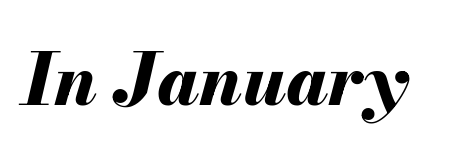
{"italic": "yes", "lean": "right", "slant_degrees": 13, "bold": "yes", "weight": "bold", "width": "normal", "stroke_contrast": "medium", "x_height": "small", "monospaced": "no", "underline": "no", "letter_spacing": "normal", "letter_spacing_em": 0.0, "glyph_px": 73}
